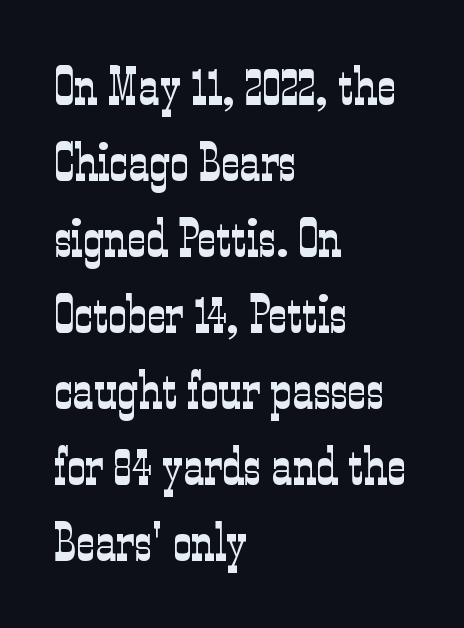
Does extra space separate the letters? No, they use regular spacing. Here the designer chose a conventional face with non-uniform glyph widths. A student would call this left alignment; a typographer would say flush left, rag right. A roman cut, with each character standing at attention.
